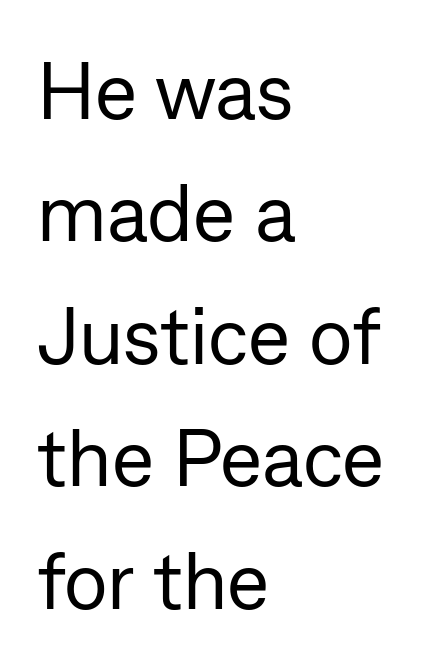
Each line starts at the same left margin while the right side varies. The horizontal fit of the characters is conventional and even. Nobody drew a line under any word here. Classification — sans serif. Weight class: somewhere from thin through regular. Is this a fixed-width face? No — the glyphs have proportional, varying widths.
